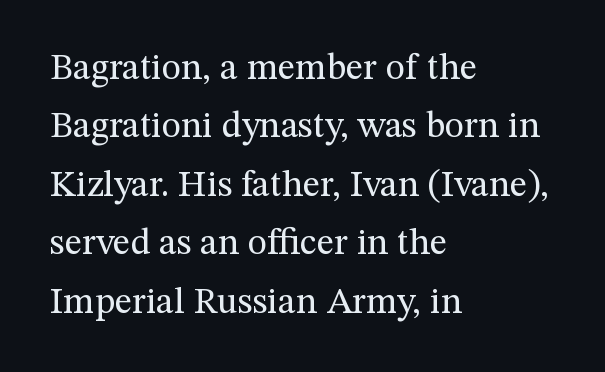
{"serif": "yes", "italic": "no", "bold": "no", "weight": "regular", "width": "normal", "stroke_contrast": "medium", "x_height": "medium", "monospaced": "no", "underline": "no", "align": "left", "line_spacing": "normal", "line_spacing_ratio": 1.58, "letter_spacing": "normal", "letter_spacing_em": 0.0, "glyph_px": 37}
